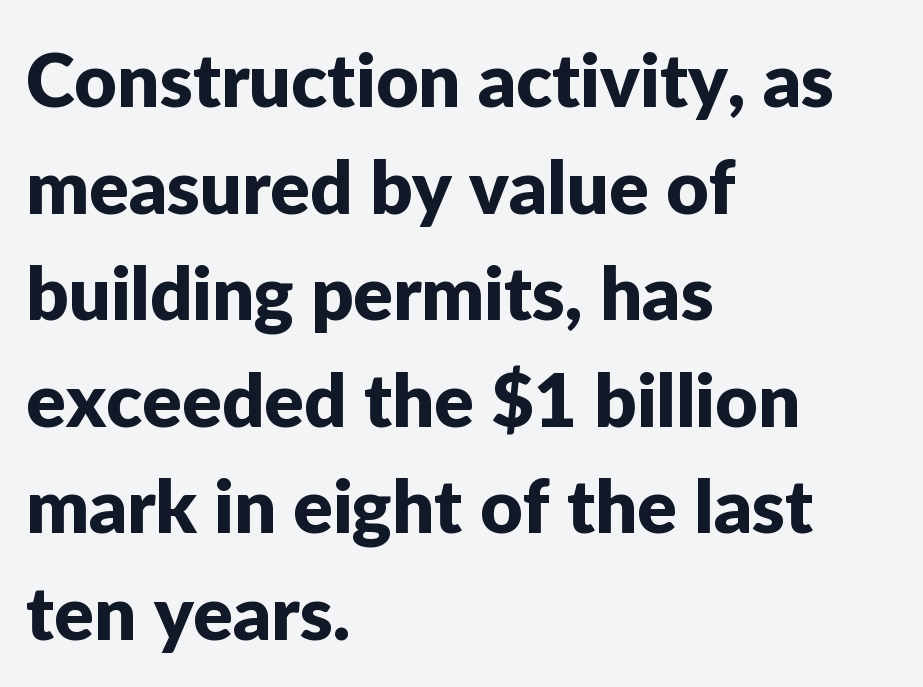
The line texture is even and compact thanks to regular tracking. Upright lettering throughout. The designer left line spacing at the default. Typeset ragged right — the left edge is the straight one. The typeface chosen for these lines omits serifs. Beneath every word, the page is bare.
